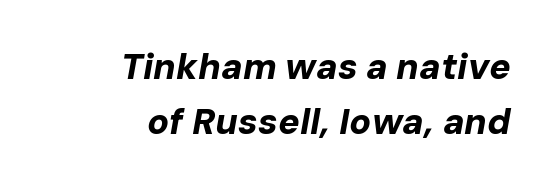
Q: Is the text bold? A: Yes.
Q: Is the text italic (slanted)? A: Yes, it leans right by about 10 degrees.
Q: Is the text underlined? A: No.
Q: How is the paragraph aligned? A: Right-aligned.
Q: Is the spacing between letters normal or unusually wide? A: Normal.
Q: Is the spacing between lines tight, normal or loose? A: Normal.
Q: Width (condensed, normal, or wide)? A: Normal.
Q: Stroke contrast? A: Low.
Q: x-height? A: Medium.
Q: Monospaced? A: No.
